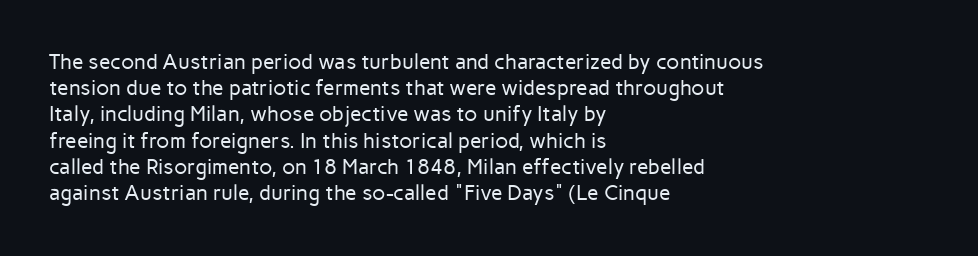
Does extra space separate the letters? No, they use regular spacing. Layout note: lines flush left. The area under the type is left untouched. This reads as an unemphasized weight, regular at the heaviest. This is roman type, the default non-slanted kind. Vertical spacing — default.
